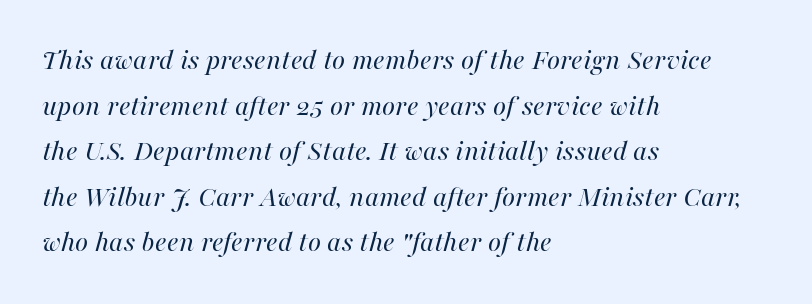
Q: Is the text bold? A: No.
Q: Is the text italic (slanted)? A: Yes, it leans right by about 16 degrees.
Q: Is the text underlined? A: No.
Q: How is the paragraph aligned? A: Left-aligned.
Q: Is the spacing between letters normal or unusually wide? A: Normal.
Q: Is the spacing between lines tight, normal or loose? A: Normal.
Q: Width (condensed, normal, or wide)? A: Normal.
Q: Stroke contrast? A: High.
Q: x-height? A: Medium.
Q: Monospaced? A: No.
